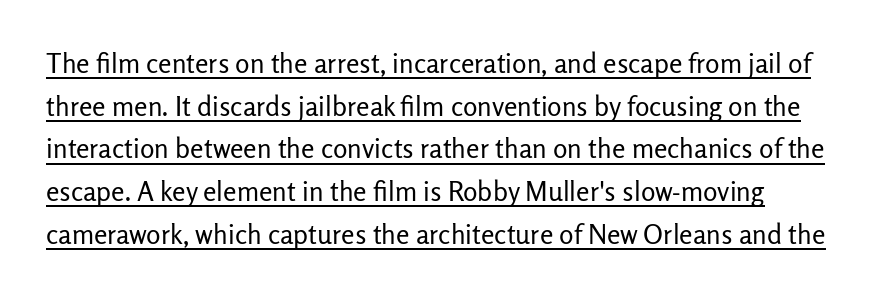
Q: Is the text bold? A: No.
Q: Is the text italic (slanted)? A: No, it is upright.
Q: Is the text underlined? A: Yes.
Q: How is the paragraph aligned? A: Left-aligned.
Q: Is the spacing between letters normal or unusually wide? A: Normal.
Q: Is the spacing between lines tight, normal or loose? A: Normal.
